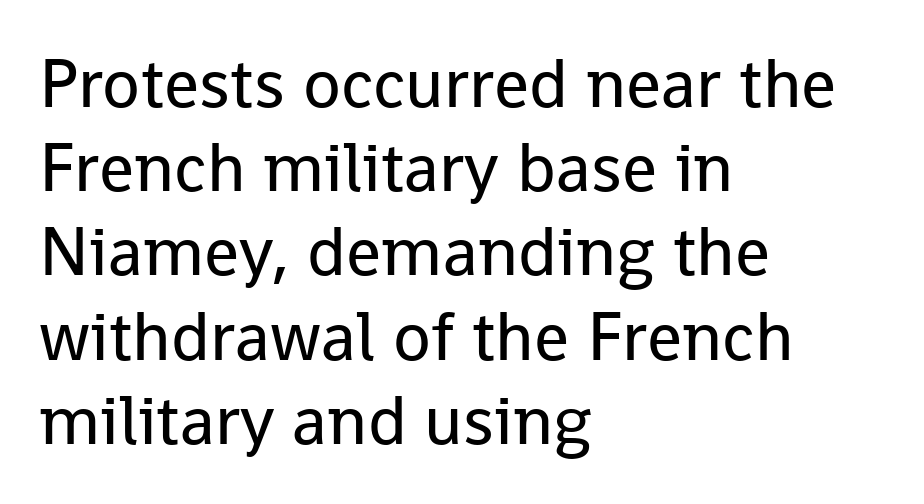
Q: Is the text bold? A: No.
Q: Is the text italic (slanted)? A: No, it is upright.
Q: Is the typeface a serif or a sans-serif typeface? A: Sans-serif.
Q: Is the text underlined? A: No.
Q: How is the paragraph aligned? A: Left-aligned.
Q: Is the spacing between letters normal or unusually wide? A: Normal.
Q: Width (condensed, normal, or wide)? A: Normal.
Q: Stroke contrast? A: Low.
Q: x-height? A: Medium.
Q: Monospaced? A: No.
